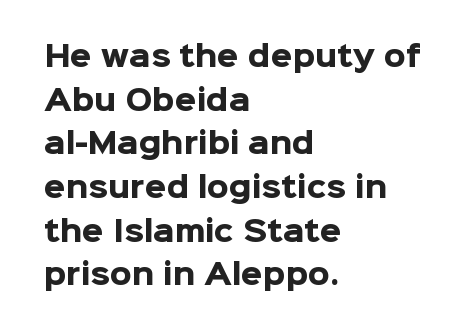
Q: Is the text bold? A: Yes.
Q: Is the text italic (slanted)? A: No, it is upright.
Q: Is the typeface a serif or a sans-serif typeface? A: Sans-serif.
Q: Is the text underlined? A: No.
Q: How is the paragraph aligned? A: Left-aligned.
Q: Is the spacing between letters normal or unusually wide? A: Normal.
Q: Is the spacing between lines tight, normal or loose? A: Normal.
Q: Width (condensed, normal, or wide)? A: Normal.
Q: Stroke contrast? A: Low.
Q: x-height? A: Medium.
Q: Monospaced? A: No.
